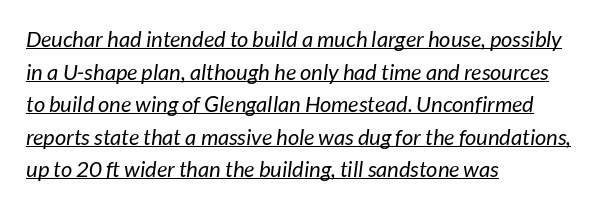
This sample keeps an unexceptional amount of space between lines. Underlined type. Nothing unusual about the tracking: characters are spaced as the font intends. The cut favours lightness, reaching ordinary text weight at its darkest. Horizontally, the lines are justified to the leading edge only.
